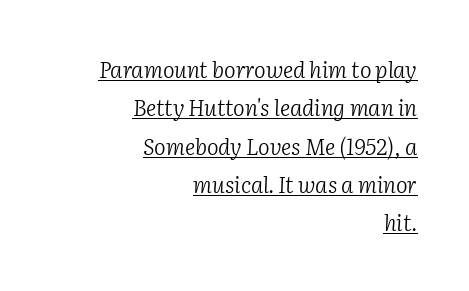
Q: Is the text bold? A: No.
Q: Is the text italic (slanted)? A: Yes, it leans right by about 2 degrees.
Q: Is the text underlined? A: Yes.
Q: How is the paragraph aligned? A: Right-aligned.
Q: Is the spacing between letters normal or unusually wide? A: Normal.
